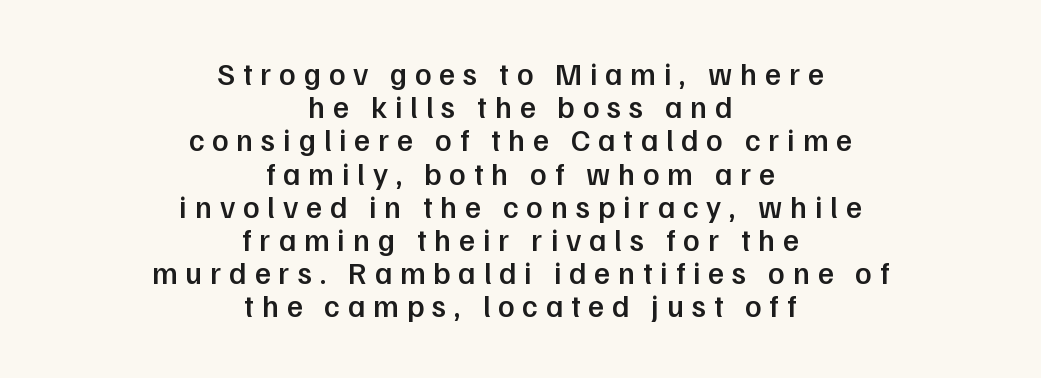
The image shows 31 px semibold sans-serif type, upright; set centered, tight line spacing (1.07x), unusually wide letter spacing (+0.25 em), not underlined; low stroke contrast and a medium x-height.
